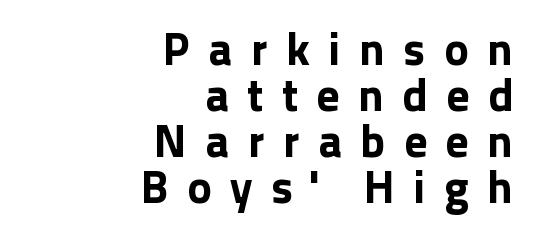
{"serif": "no", "italic": "no", "width": "normal", "stroke_contrast": "low", "x_height": "medium", "monospaced": "no", "underline": "no", "align": "right", "line_spacing": "tight", "line_spacing_ratio": 1.0, "letter_spacing": "wide", "letter_spacing_em": 0.4, "glyph_px": 46}
